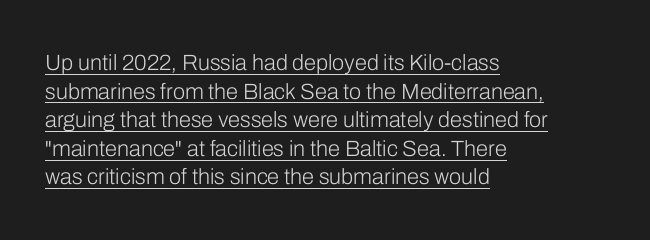
The image shows 22 px text type, upright; set left-aligned, normal line spacing (1.3x), normal letter spacing, underlined.
